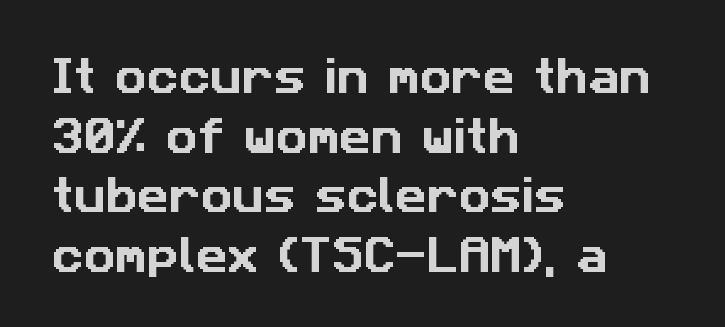
Q: Is the typeface a serif or a sans-serif typeface? A: Sans-serif.
Q: Is the text underlined? A: No.
Q: How is the paragraph aligned? A: Left-aligned.
Q: Is the spacing between letters normal or unusually wide? A: Normal.
Q: Is the spacing between lines tight, normal or loose? A: Normal.
Q: Width (condensed, normal, or wide)? A: Normal.
Q: Stroke contrast? A: Low.
Q: x-height? A: Medium.
Q: Monospaced? A: No.
